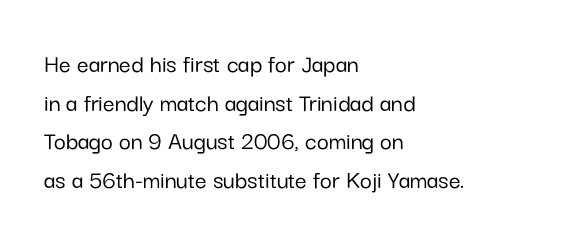
Q: Is the text italic (slanted)? A: No, it is upright.
Q: Is the text underlined? A: No.
Q: How is the paragraph aligned? A: Left-aligned.
Q: Is the spacing between letters normal or unusually wide? A: Normal.
Q: Is the spacing between lines tight, normal or loose? A: Normal.
